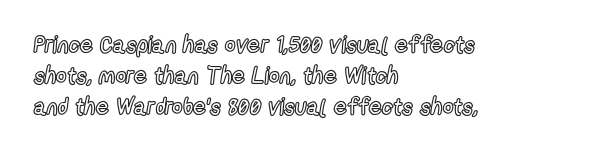
Q: Is the text italic (slanted)? A: Yes.
Q: Is the text underlined? A: No.
Q: How is the paragraph aligned? A: Left-aligned.
Q: Is the spacing between letters normal or unusually wide? A: Normal.
Q: Is the spacing between lines tight, normal or loose? A: Normal.
